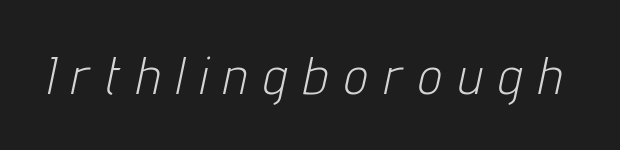
Check the space under the baseline: it is left empty. A typesetter would mark this as italic. In terms of letterspacing, this is a distinctly airy, spread setting. Do the characters align in a grid? No, the font is proportional. Weight class: somewhere from thin through regular.
